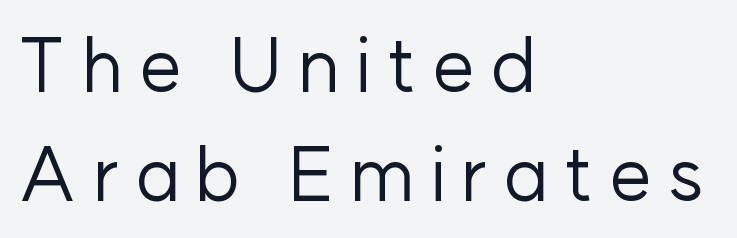
Each new line begins a customary step beneath the previous one. Heft: none added — not bold. Nothing sits at the stroke ends, so this counts as sans-serif. Honestly, the letter spacing is so wide it's the main thing you notice. No word sits above an underline. Italic: no, the glyphs are upright roman.
